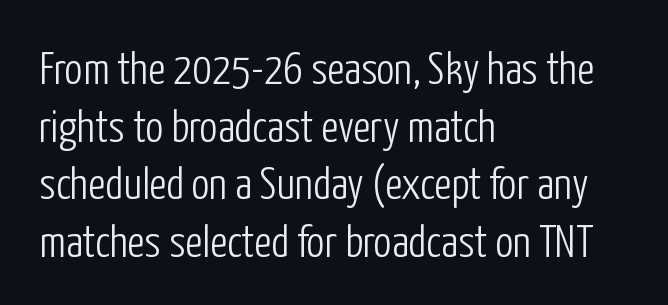
Q: Is the text bold? A: No.
Q: Is the text italic (slanted)? A: No, it is upright.
Q: Is the typeface a serif or a sans-serif typeface? A: Sans-serif.
Q: Is the text underlined? A: No.
Q: How is the paragraph aligned? A: Left-aligned.
Q: Is the spacing between letters normal or unusually wide? A: Normal.
Q: Is the spacing between lines tight, normal or loose? A: Normal.
Q: Width (condensed, normal, or wide)? A: Condensed.
Q: Stroke contrast? A: Low.
Q: x-height? A: Medium.
Q: Monospaced? A: No.
